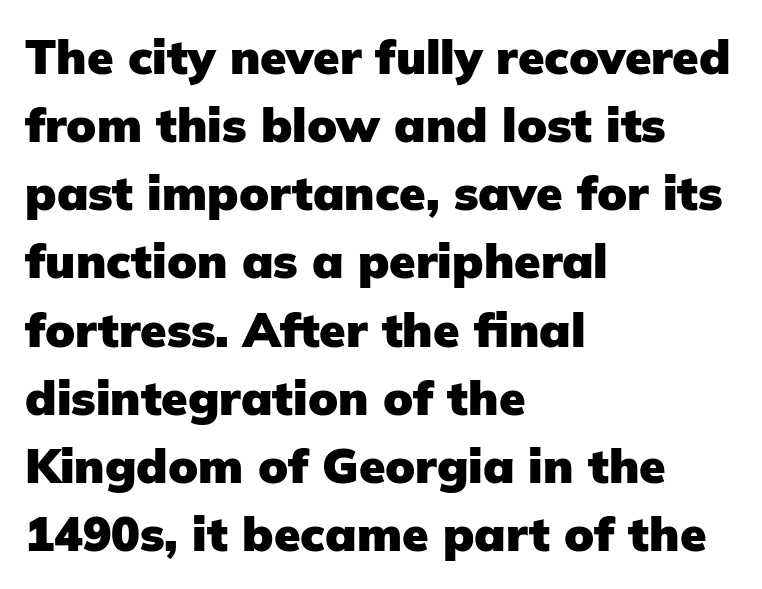
{"serif": "no", "italic": "no", "bold": "yes", "weight": "heavy", "width": "normal", "stroke_contrast": "low", "x_height": "medium", "monospaced": "no", "underline": "no", "align": "left", "line_spacing": "normal", "line_spacing_ratio": 1.42, "letter_spacing": "normal", "letter_spacing_em": 0.0, "glyph_px": 48}
